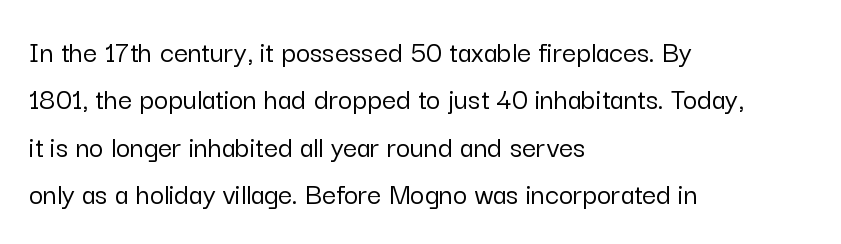
The image shows 31 px sans-serif type, upright; set left-aligned, normal line spacing (1.53x), normal letter spacing, not underlined; low stroke contrast and a medium x-height.
